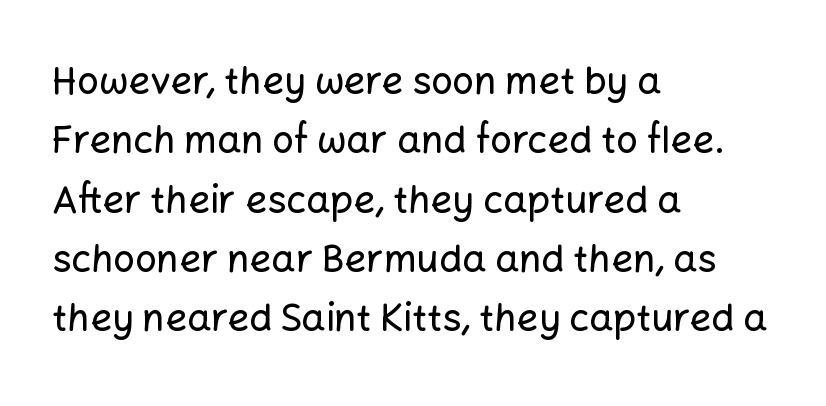
The image shows 38 px sans-serif type, upright; set left-aligned, normal line spacing (1.56x), normal letter spacing, not underlined; low stroke contrast and a medium x-height.
